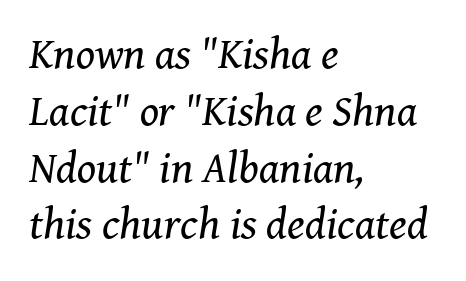
{"serif": "yes", "italic": "yes", "lean": "right", "slant_degrees": 8, "bold": "no", "weight": "regular", "width": "normal", "stroke_contrast": "medium", "x_height": "medium", "monospaced": "no", "underline": "no", "align": "left", "line_spacing": "normal", "line_spacing_ratio": 1.29, "letter_spacing": "normal", "letter_spacing_em": 0.0, "glyph_px": 44}
